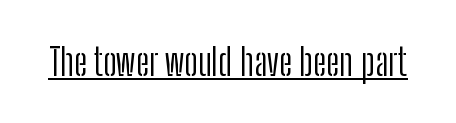
{"serif": "no", "italic": "no", "bold": "no", "weight": "light", "width": "condensed", "stroke_contrast": "low", "x_height": "medium", "monospaced": "no", "underline": "yes", "letter_spacing": "normal", "letter_spacing_em": 0.0, "glyph_px": 38}
